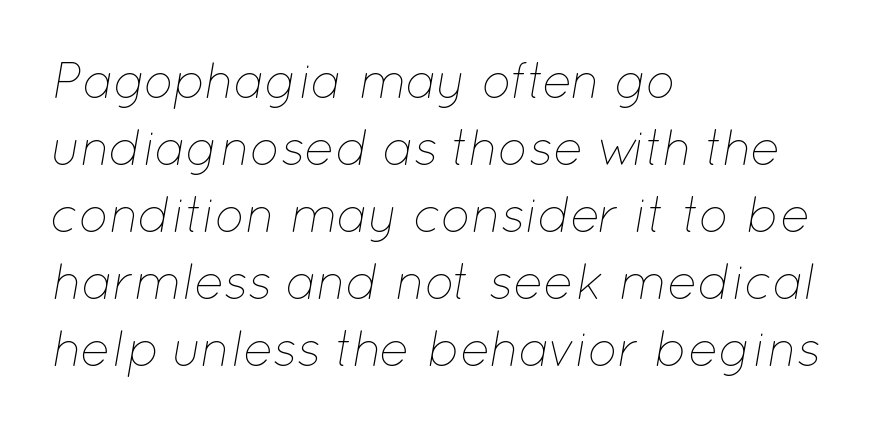
{"italic": "yes", "lean": "right", "slant_degrees": 12, "bold": "no", "weight": "thin", "width": "normal", "stroke_contrast": "low", "x_height": "medium", "monospaced": "no", "underline": "no", "align": "left", "line_spacing": "normal", "line_spacing_ratio": 1.34, "letter_spacing": "normal", "letter_spacing_em": 0.0, "glyph_px": 50}
